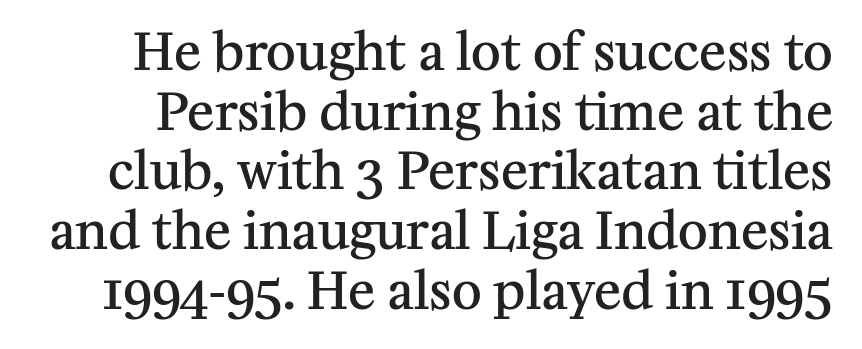
{"serif": "yes", "italic": "no", "bold": "semi", "weight": "semibold", "width": "normal", "stroke_contrast": "medium", "x_height": "medium", "monospaced": "no", "underline": "no", "line_spacing_ratio": 1.17, "letter_spacing": "normal", "letter_spacing_em": 0.0, "glyph_px": 51}
